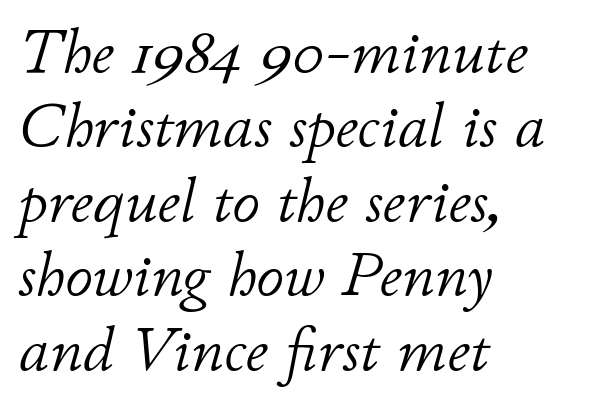
Compared with a typical body face, this is equally light or lighter still. Do the characters align in a grid? No, the font is proportional. This sample is left-justified, so line endings fall wherever the words run out. These lines were composed using italics.
